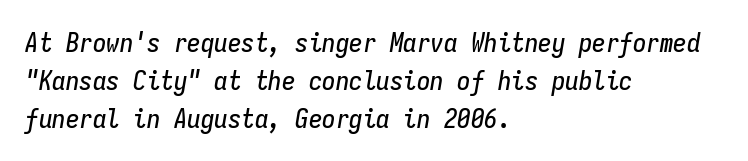
Style check: oblique. Tracking here is standard; glyphs follow each other at the usual distance. A bare baseline throughout the passage. Teacher's note: observe the even left margin — that is flush-left alignment. Interline gaps are of average width in this sample.
